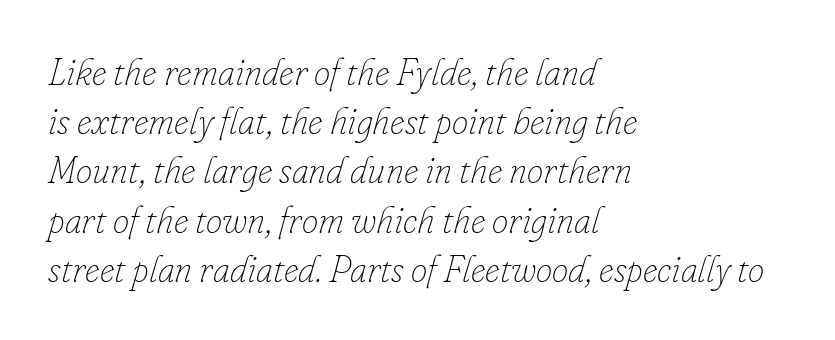
This sample uses plain, unmodified letter spacing. In terms of posture, this sample is oblique. Caption: multi-line text, flush left, ragged right. These lines are rendered in a variable-pitch font. Weight: not bold — regular or lighter. Each row of text sits above clean, open space.
